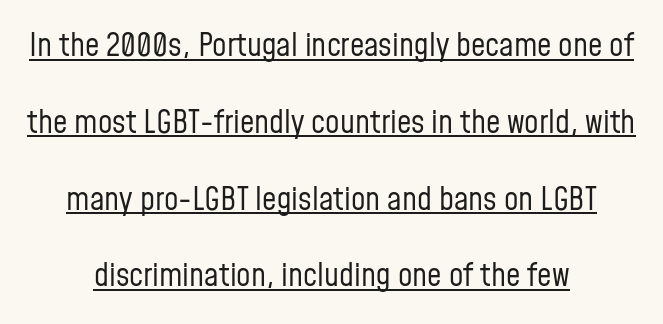
{"serif": "no", "italic": "no", "bold": "no", "weight": "regular", "width": "condensed", "stroke_contrast": "low", "x_height": "medium", "monospaced": "no", "underline": "yes", "align": "center", "line_spacing": "loose", "line_spacing_ratio": 2.4, "letter_spacing": "normal", "letter_spacing_em": 0.0, "glyph_px": 32}
